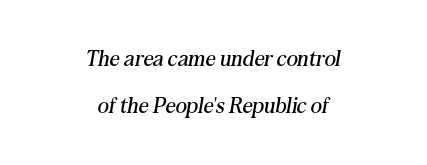
The image shows 22 px text type, italic (leaning right); set centered, loose line spacing (2.14x), normal letter spacing, not underlined.
